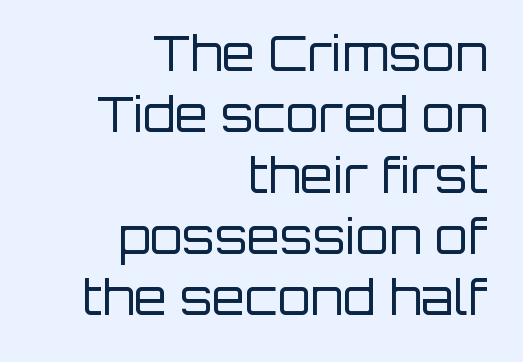
{"serif": "no", "italic": "no", "bold": "no", "weight": "regular", "width": "normal", "stroke_contrast": "low", "x_height": "large", "monospaced": "no", "underline": "no", "align": "right", "line_spacing": "normal", "line_spacing_ratio": 1.27, "letter_spacing": "normal", "letter_spacing_em": 0.0, "glyph_px": 48}
